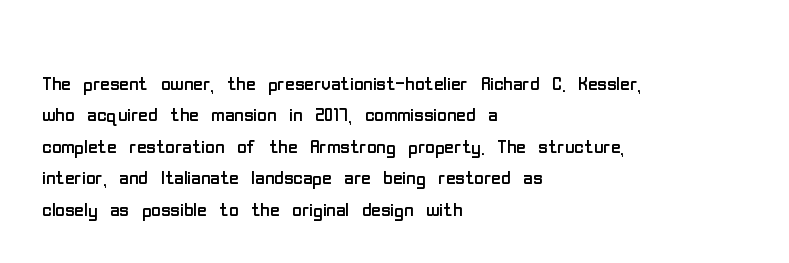
What stands out about the letter spacing? Nothing — it is the standard amount. The rendering anchors every line to the left-hand side. A light-to-regular cut is what we see here. Ordinary non-slanted type is in use.
